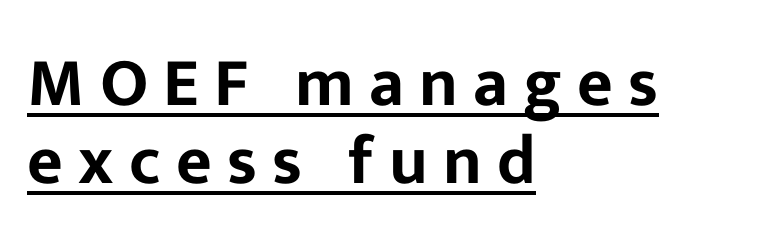
The tracking jumps out immediately: characters are airy and widely separated. Think of a printed novel: that variable character pitch is what you see here. The type family on display is of the sans-serif kind. The ragged edge is on the right, which tells us the setting is flush left.
